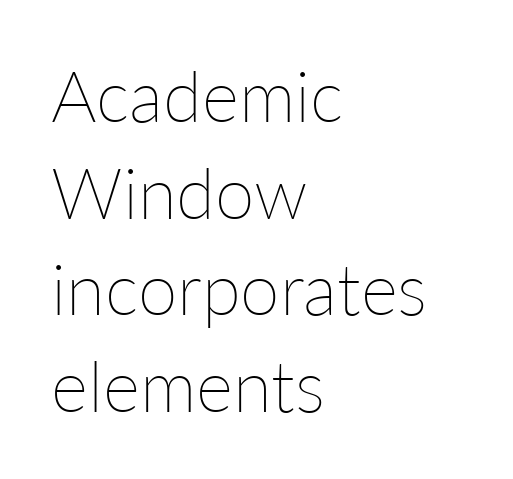
This block has exactly the height ordinary leading produces. Inter-character spacing is left at the font's built-in metrics. Line starts are locked; line ends wander. Looks like regular typesetting: each glyph gets only the width it needs.
